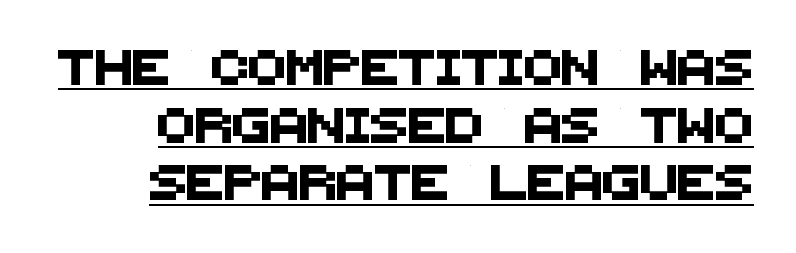
{"serif": "no", "width": "normal", "stroke_contrast": "medium", "x_height": "large", "monospaced": "no", "underline": "yes", "line_spacing": "normal", "line_spacing_ratio": 1.65, "letter_spacing": "normal", "letter_spacing_em": 0.0, "glyph_px": 35}
